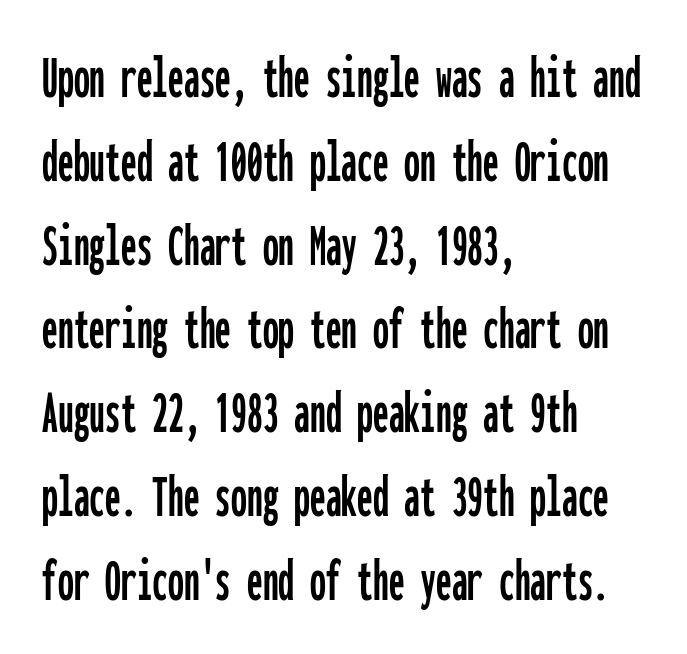
{"serif": "no", "italic": "no", "width": "condensed", "stroke_contrast": "low", "x_height": "medium", "monospaced": "yes", "underline": "no", "align": "left", "line_spacing": "normal", "line_spacing_ratio": 1.33, "letter_spacing": "normal", "letter_spacing_em": 0.0, "glyph_px": 63}
